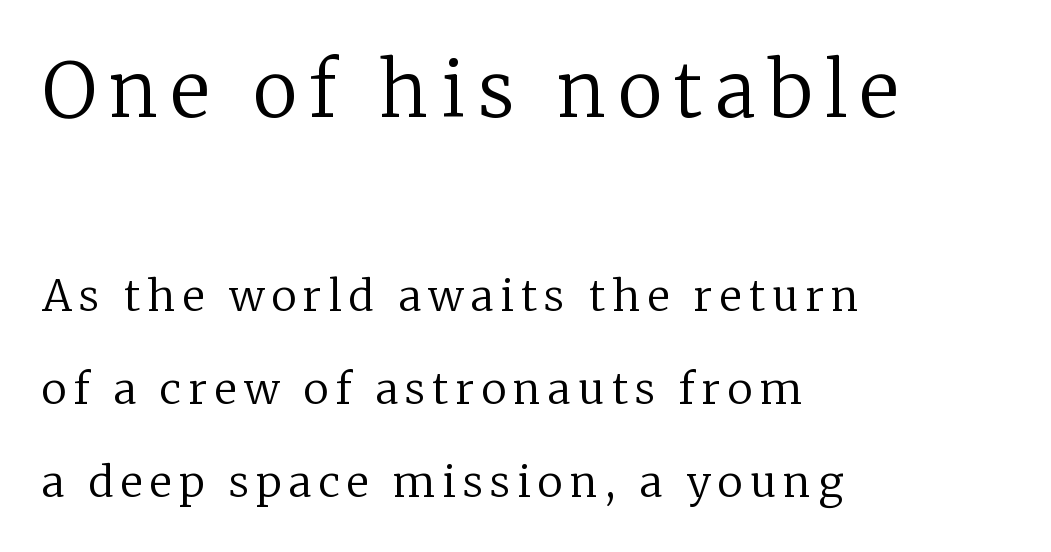
Q: Is the text bold? A: No.
Q: Is the text italic (slanted)? A: No, it is upright.
Q: Is the typeface a serif or a sans-serif typeface? A: Serif.
Q: Is the text underlined? A: No.
Q: How is the paragraph aligned? A: Left-aligned.
Q: Is the spacing between lines tight, normal or loose? A: Loose.
Q: Which block of text is set in a larger size, the first (top) or the second (bottom)? A: The first (top) one.
Q: Width (condensed, normal, or wide)? A: Normal.
Q: Stroke contrast? A: Low.
Q: x-height? A: Medium.
Q: Monospaced? A: No.
